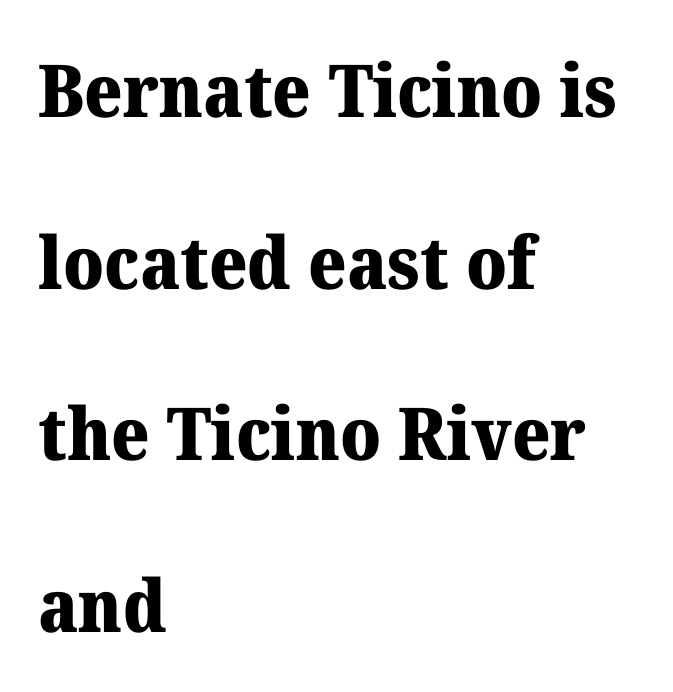
Notice how the stems are strictly vertical — no italics here. Note: serifs present on the glyphs. The strip under each line holds only bare page. Whoever set this chose breathing room over compactness in the vertical rhythm. The rendering uses natural spacing where letterforms have individual widths.
